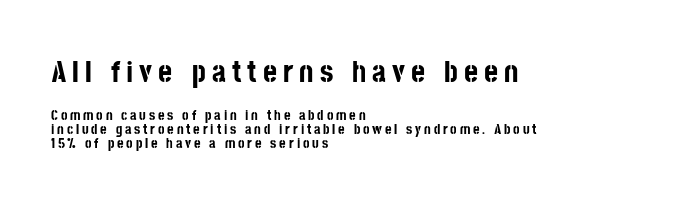
Q: Is the text bold? A: Yes.
Q: Is the text italic (slanted)? A: No, it is upright.
Q: Is the typeface a serif or a sans-serif typeface? A: Sans-serif.
Q: Is the text underlined? A: No.
Q: How is the paragraph aligned? A: Left-aligned.
Q: Is the spacing between letters normal or unusually wide? A: Unusually wide.
Q: Is the spacing between lines tight, normal or loose? A: Tight.
Q: Which block of text is set in a larger size, the first (top) or the second (bottom)? A: The first (top) one.
Q: Width (condensed, normal, or wide)? A: Condensed.
Q: Stroke contrast? A: Low.
Q: x-height? A: Large.
Q: Monospaced? A: No.
